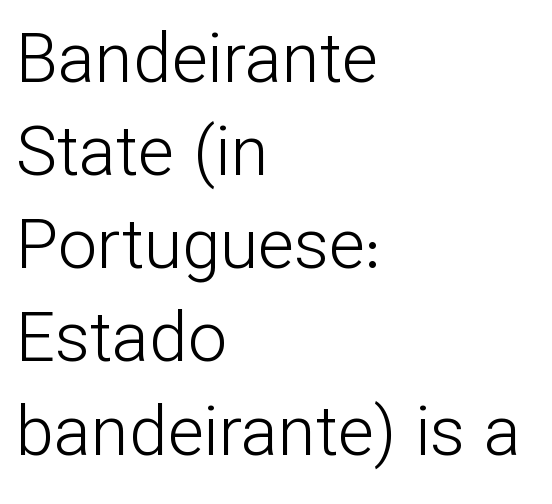
The axis of the letterforms is exactly vertical. Left-aligned paragraph, ragged on the right. The rendering uses natural spacing where letterforms have individual widths. The rows are spaced the way most documents space them. The passage shown is not underscored anywhere.
